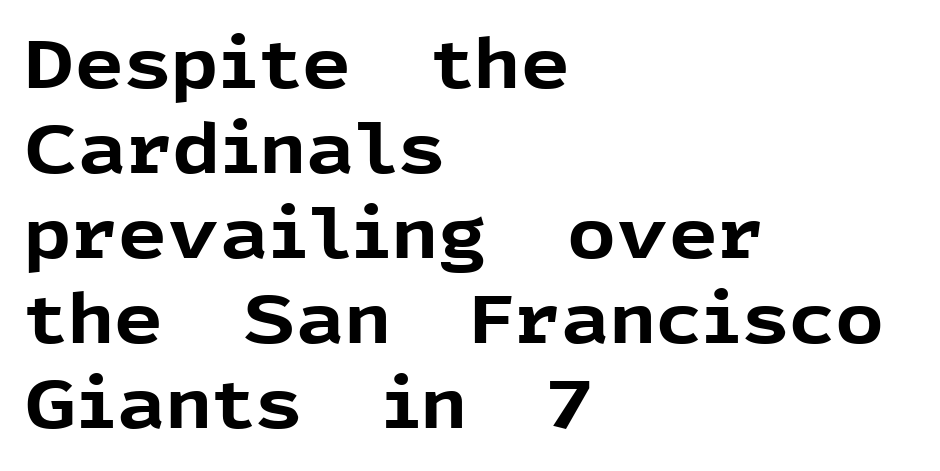
{"serif": "no", "italic": "no", "bold": "yes", "weight": "bold", "width": "normal", "x_height": "medium", "monospaced": "no", "underline": "no", "align": "left", "line_spacing": "normal", "line_spacing_ratio": 1.25, "letter_spacing": "normal", "letter_spacing_em": 0.0, "glyph_px": 68}
